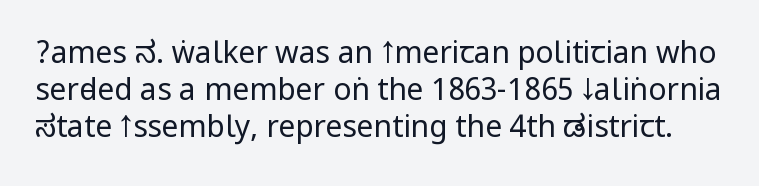
{"serif": "no", "italic": "no", "bold": "no", "weight": "regular", "width": "condensed", "stroke_contrast": "low", "underline": "no", "line_spacing_ratio": 1.24, "letter_spacing": "normal", "letter_spacing_em": 0.0, "glyph_px": 30}
